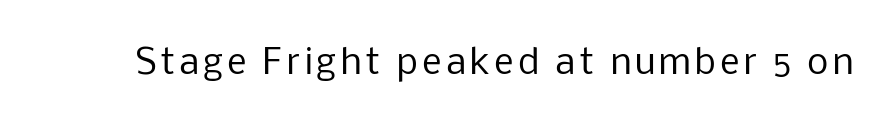
Heaviness? Minimal to ordinary, like unemphasized prose. Is this a sans? Yes — the strokes have no serifs. Descenders hang freely into open space. It's the straight-up-and-down kind of type.
